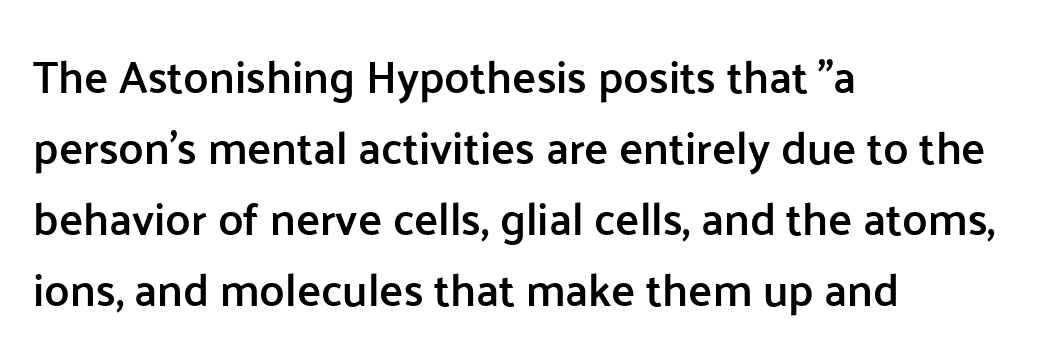
The gaps between neighbouring characters are ordinary and unremarkable. Clear beneath every line of the passage. The face used here is proportionally spaced, like ordinary book or web type. Is the block centered? No — it sits flush against the left margin. Evenly set lines give the paragraph a standard silhouette. Does the type have serifs? No, each stem ends abruptly.
